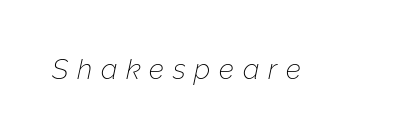
{"italic": "yes", "lean": "right", "slant_degrees": 12, "bold": "no", "weight": "thin", "width": "normal", "stroke_contrast": "low", "x_height": "medium", "monospaced": "no", "underline": "no", "letter_spacing": "wide", "letter_spacing_em": 0.31, "glyph_px": 28}
